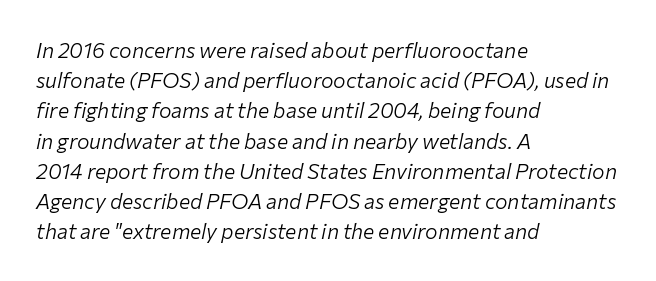
{"italic": "yes", "lean": "right", "slant_degrees": 12, "bold": "no", "underline": "no", "align": "left", "line_spacing": "normal", "line_spacing_ratio": 1.44, "letter_spacing": "normal", "letter_spacing_em": 0.0, "glyph_px": 21}
